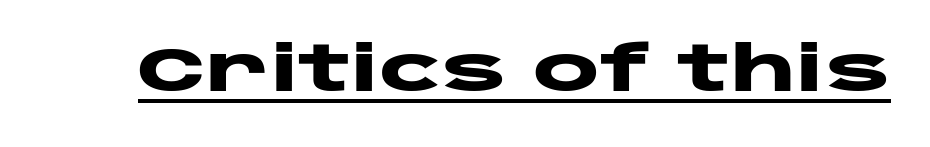
The image shows 63 px heavy, wide sans-serif type, upright; set normal letter spacing, underlined; low stroke contrast and a large x-height.
